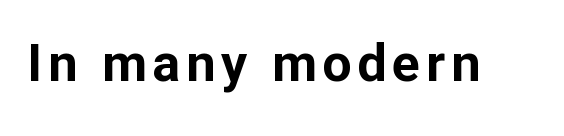
Q: Is the text bold? A: Yes.
Q: Is the text italic (slanted)? A: No, it is upright.
Q: Is the typeface a serif or a sans-serif typeface? A: Sans-serif.
Q: Is the text underlined? A: No.
Q: Width (condensed, normal, or wide)? A: Normal.
Q: Stroke contrast? A: Low.
Q: x-height? A: Medium.
Q: Monospaced? A: No.
